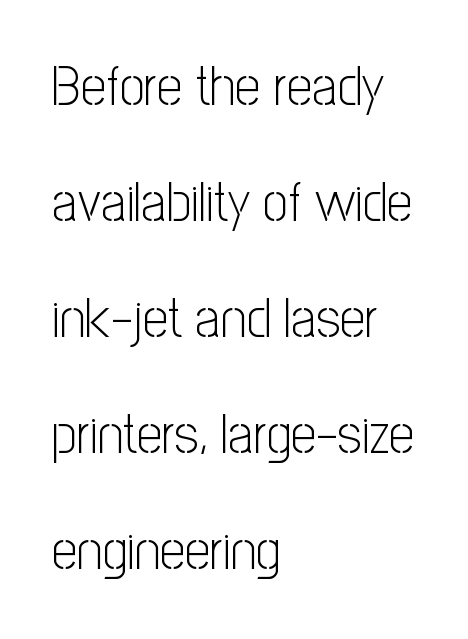
The image shows 56 px light, condensed sans-serif type, upright; set left-aligned, loose line spacing (2.07x), normal letter spacing, not underlined; low stroke contrast and a medium x-height.
